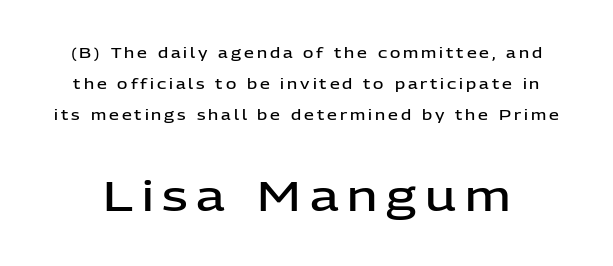
The image shows 42 px semibold sans-serif type, upright; set loose line spacing (2.21x), unusually wide letter spacing (+0.21 em), not underlined; the second (bottom) block is 3.0x larger; low stroke contrast and a medium x-height.
